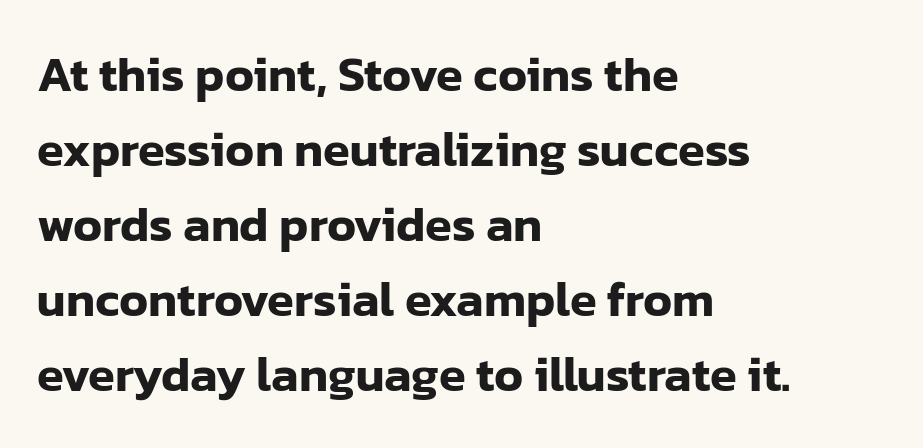
The image shows 49 px sans-serif type, upright; set left-aligned, normal line spacing (1.53x), normal letter spacing, not underlined; low stroke contrast and a medium x-height.
